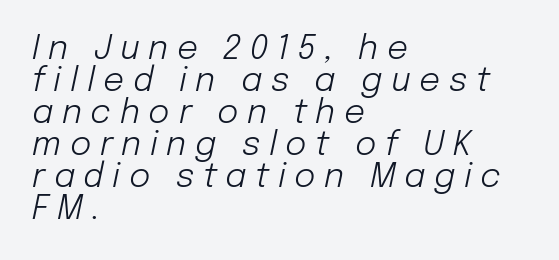
{"italic": "yes", "lean": "right", "slant_degrees": 12, "bold": "no", "weight": "light", "width": "normal", "stroke_contrast": "low", "x_height": "medium", "monospaced": "no", "underline": "no", "align": "left", "line_spacing": "tight", "line_spacing_ratio": 0.97, "letter_spacing": "wide", "letter_spacing_em": 0.26, "glyph_px": 33}
